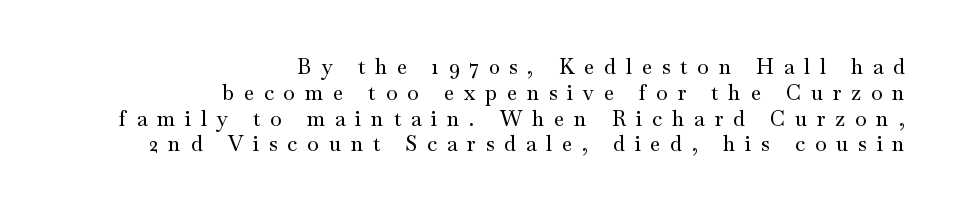
Honestly, there is no underline to notice here at all. Loose tracking; the words dissolve into strings of separated letters. These lines are set flush right with a ragged left edge. These lines were composed using upright roman letters.
